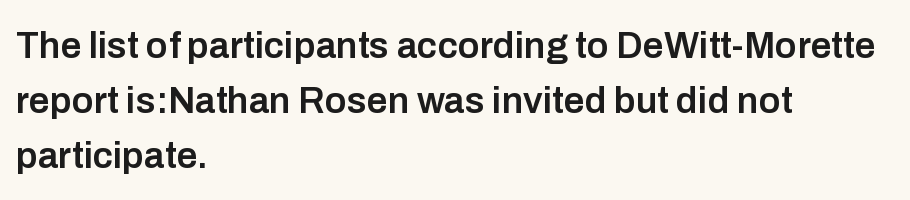
What weight is shown? A semibold, between regular and bold. Italic: no, the glyphs are upright roman. The glyphs in this specimen are sans serif. Check the space under the baseline: it is left empty. A student would call this left alignment; a typographer would say flush left, rag right. This sample has the flowing, uneven cadence of proportional lettering.
